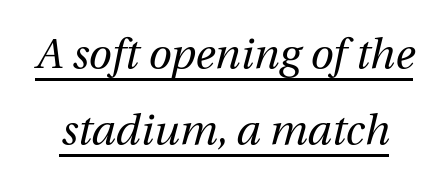
The image shows 42 px regular-weight type, italic (leaning right); set line spacing 1.81x, normal letter spacing, underlined; medium stroke contrast and a medium x-height.
